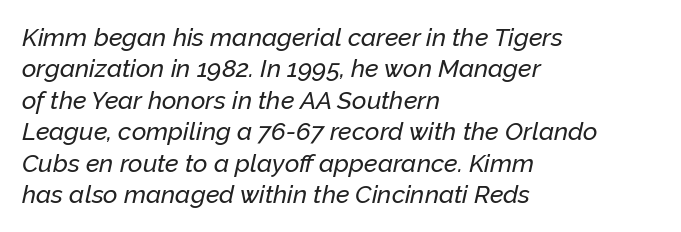
This block has exactly the height ordinary leading produces. Descender tails drop into unmarked territory. The letters are slanted; this is an italic face. Each line starts at the same left margin while the right side varies. Short note: letters normally spaced.
